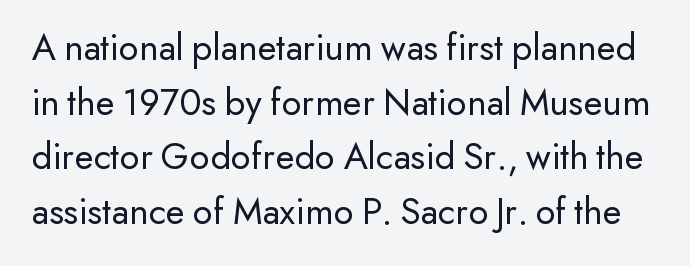
The image shows 39 px regular-weight sans-serif type, upright; set normal line spacing (1.4x), normal letter spacing, not underlined; low stroke contrast and a small x-height.
